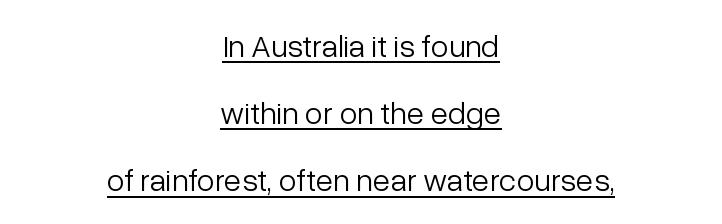
The specimen includes a rule beneath the text block's lines. This block would shrink considerably if given ordinary leading; it's expanded now. Is this a fixed-width face? No — the glyphs have proportional, varying widths. Vertical strokes here are truly vertical.
